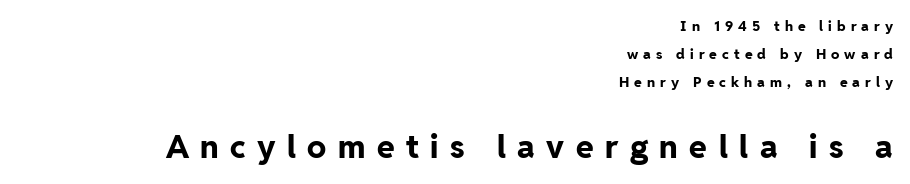
The ragged edge is on the left, which tells us the setting is flush right. Posture: straight, roman, zero tilt. Which of the two is more prominent by size? The second, at the bottom. The passage shown is typed in a proportional face where columns would drift. Unlike a traditional serif, this face leaves its strokes unadorned.
